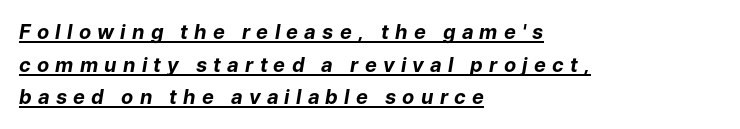
Q: Is the text bold? A: Yes.
Q: Is the text italic (slanted)? A: Yes, it leans right by about 9 degrees.
Q: Is the text underlined? A: Yes.
Q: How is the paragraph aligned? A: Left-aligned.
Q: Is the spacing between letters normal or unusually wide? A: Unusually wide.
Q: Is the spacing between lines tight, normal or loose? A: Normal.
